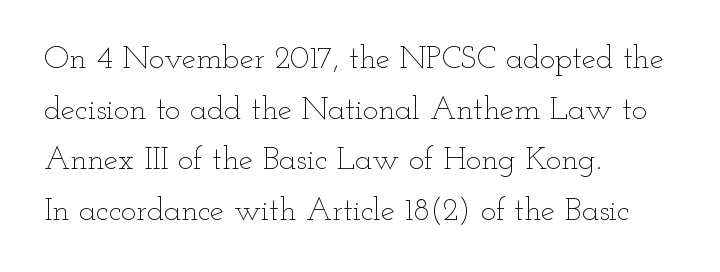
{"italic": "no", "bold": "no", "weight": "thin", "width": "wide", "stroke_contrast": "low", "x_height": "small", "monospaced": "no", "underline": "no", "align": "left", "line_spacing": "normal", "line_spacing_ratio": 1.58, "letter_spacing": "normal", "letter_spacing_em": 0.0, "glyph_px": 32}
